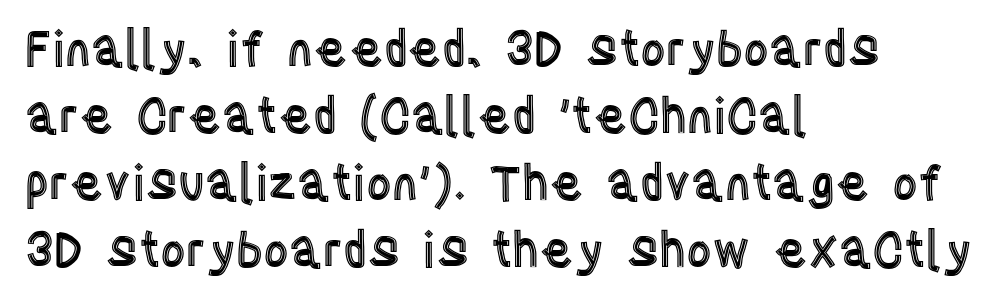
{"italic": "no", "width": "condensed", "x_height": "large", "monospaced": "no", "underline": "no", "align": "left", "line_spacing": "normal", "line_spacing_ratio": 1.37, "letter_spacing": "normal", "letter_spacing_em": 0.0, "glyph_px": 49}
